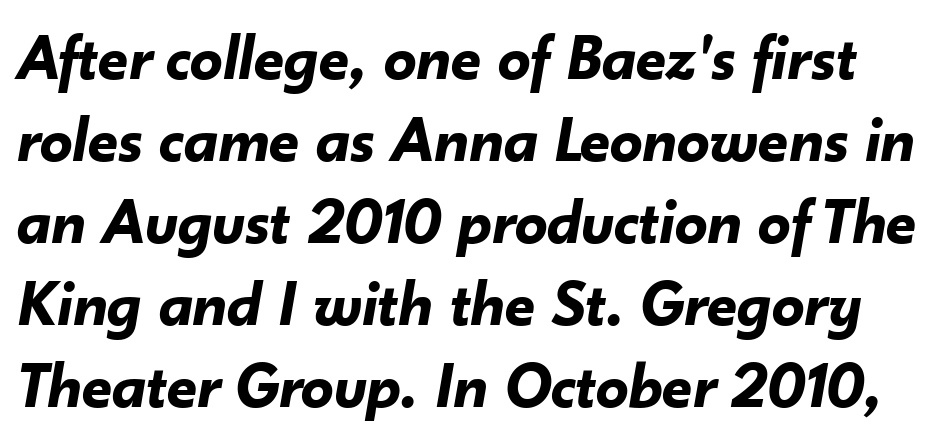
The rendering applies a slant to the glyphs. A full-strength bold gives these letters their thick strokes. Character widths vary here, with narrow letters taking less room than wide ones. How are the letters spaced? Ordinarily, with no added tracking. The leading is moderate, giving the passage an even texture. Bare-footed words on every line.
